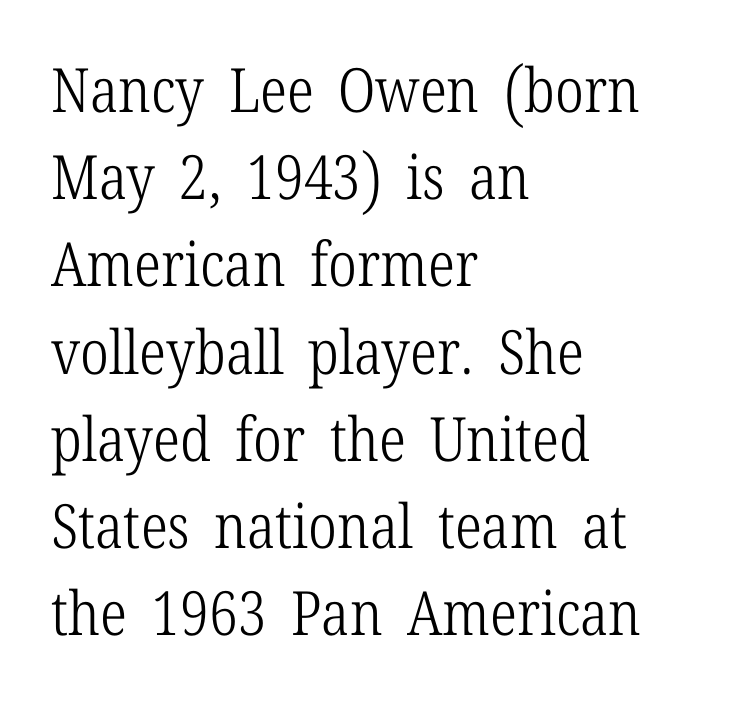
The image shows 61 px light, condensed serif type, upright; set left-aligned, normal line spacing (1.43x), normal letter spacing, not underlined; low stroke contrast and a medium x-height.
